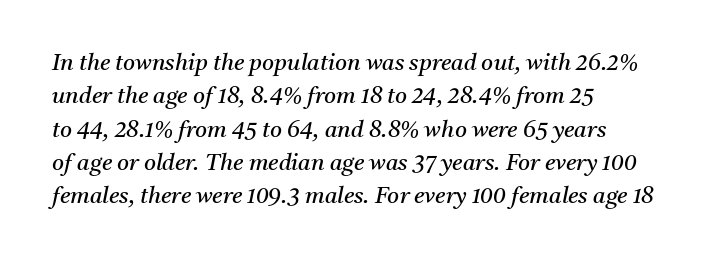
Notice how descenders clear the ascenders below comfortably — that's standard leading. The ragged edge is on the right, which tells us the setting is flush left. Quick note: italic. Each word holds together tightly as a unit, with standard inter-letter gaps. Underlining? Definitely not there. Stem width sits at or under what a default text font uses.
